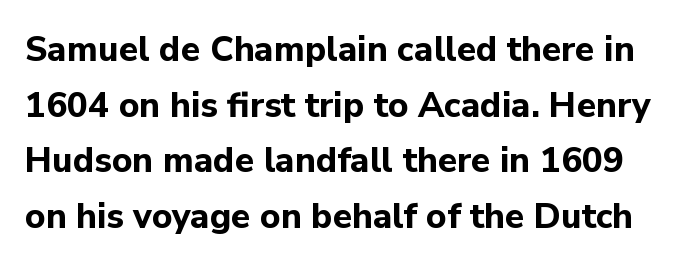
{"serif": "no", "italic": "no", "bold": "yes", "weight": "bold", "width": "normal", "stroke_contrast": "low", "x_height": "medium", "monospaced": "no", "underline": "no", "line_spacing": "normal", "line_spacing_ratio": 1.59, "letter_spacing": "normal", "letter_spacing_em": 0.0, "glyph_px": 35}
